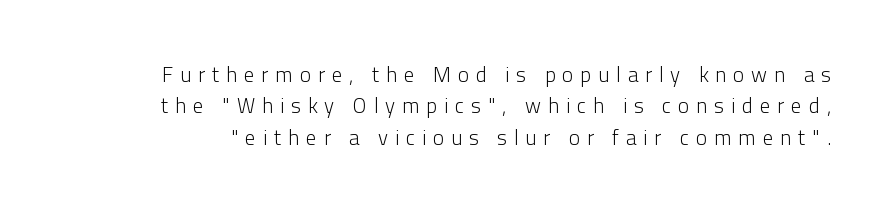
{"italic": "no", "bold": "no", "underline": "no", "line_spacing": "normal", "line_spacing_ratio": 1.5, "letter_spacing": "wide", "letter_spacing_em": 0.33, "glyph_px": 21}
